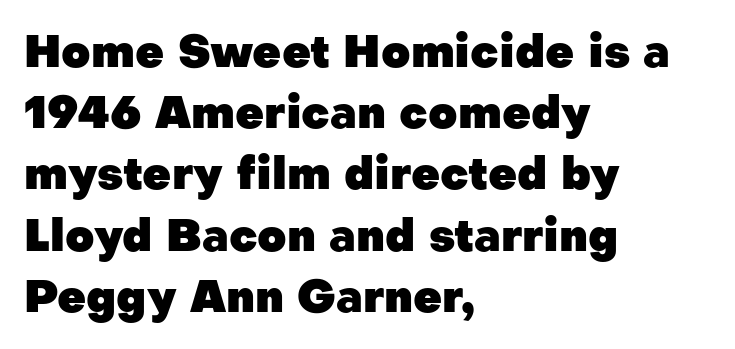
The image shows 45 px heavy sans-serif type, upright; set left-aligned, normal line spacing (1.36x), normal letter spacing, not underlined; low stroke contrast and a medium x-height.
